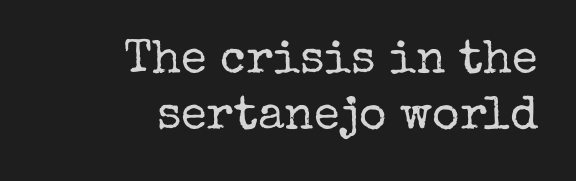
The image shows 47 px regular-weight serif type, upright; set right-aligned, line spacing 1.2x, normal letter spacing, not underlined; low stroke contrast and a medium x-height.
